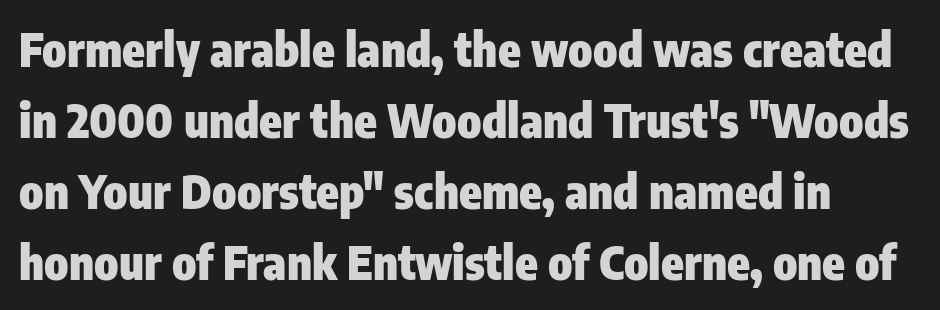
Character widths vary here, with narrow letters taking less room than wide ones. Typesetter's note: full bold, strokes at maximum text heaviness. Check under the words: just untouched page. Vertical strokes here are truly vertical. Examine the stroke ends and you'll find no serifs.
